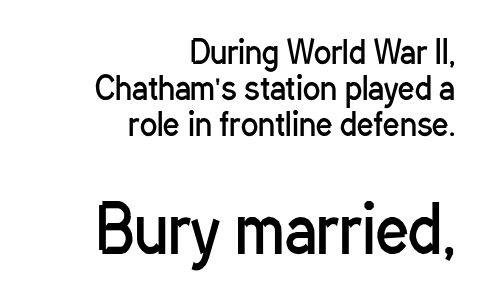
The image shows 64 px regular-weight, condensed sans-serif type, upright; set right-aligned, tight line spacing (1.13x), normal letter spacing, not underlined; the second (bottom) block is 2.0x larger; low stroke contrast and a medium x-height.
